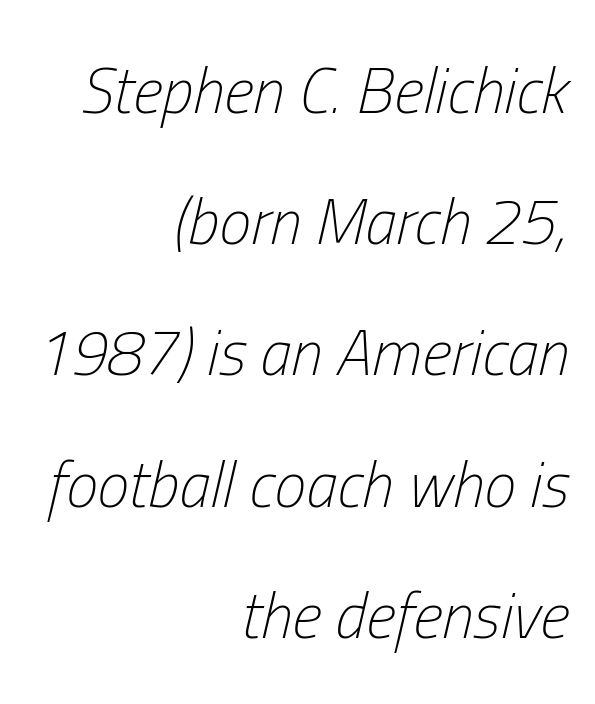
{"italic": "yes", "lean": "right", "slant_degrees": 13, "bold": "no", "weight": "light", "width": "condensed", "stroke_contrast": "low", "x_height": "medium", "monospaced": "no", "underline": "no", "align": "right", "line_spacing": "loose", "line_spacing_ratio": 2.05, "letter_spacing": "normal", "letter_spacing_em": 0.0, "glyph_px": 64}
